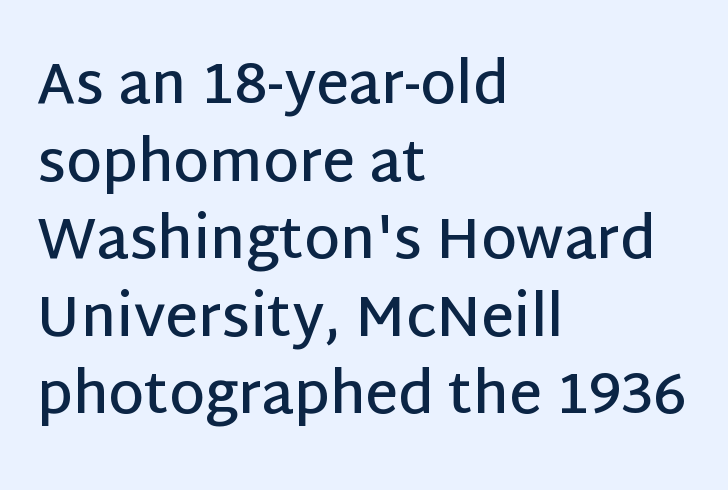
Q: Is the text bold? A: Semi-bold.
Q: Is the text italic (slanted)? A: No, it is upright.
Q: Is the typeface a serif or a sans-serif typeface? A: Sans-serif.
Q: Is the text underlined? A: No.
Q: How is the paragraph aligned? A: Left-aligned.
Q: Is the spacing between letters normal or unusually wide? A: Normal.
Q: Is the spacing between lines tight, normal or loose? A: Normal.
Q: Width (condensed, normal, or wide)? A: Normal.
Q: Stroke contrast? A: Low.
Q: x-height? A: Large.
Q: Monospaced? A: No.
